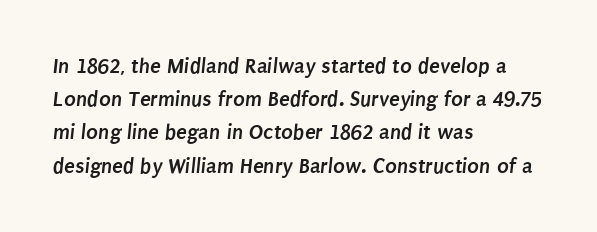
Q: Is the text bold? A: Yes.
Q: Is the text underlined? A: No.
Q: How is the paragraph aligned? A: Left-aligned.
Q: Is the spacing between letters normal or unusually wide? A: Normal.
Q: Is the spacing between lines tight, normal or loose? A: Normal.
